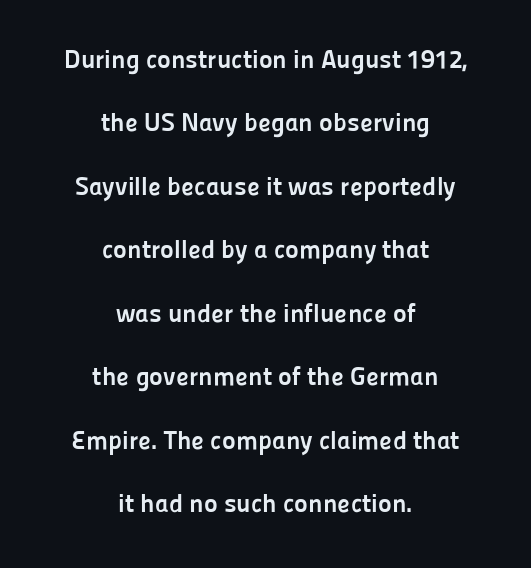
Q: Is the text bold? A: Yes.
Q: Is the text italic (slanted)? A: No, it is upright.
Q: Is the text underlined? A: No.
Q: How is the paragraph aligned? A: Centered.
Q: Is the spacing between letters normal or unusually wide? A: Normal.
Q: Is the spacing between lines tight, normal or loose? A: Loose.
